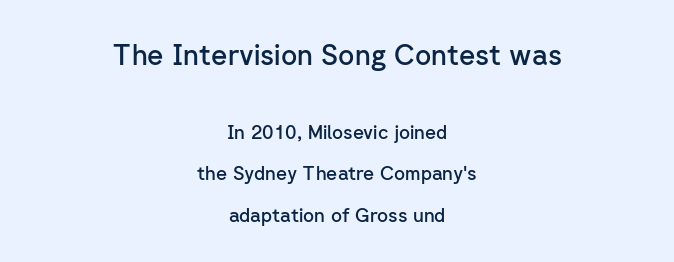
{"serif": "no", "italic": "no", "bold": "semi", "weight": "semibold", "width": "normal", "stroke_contrast": "low", "x_height": "medium", "monospaced": "no", "underline": "no", "align": "center", "line_spacing": "loose", "line_spacing_ratio": 2.19, "letter_spacing": "normal", "letter_spacing_em": 0.0, "larger_block": "first", "size_ratio": 1.47, "glyph_px": 28}
